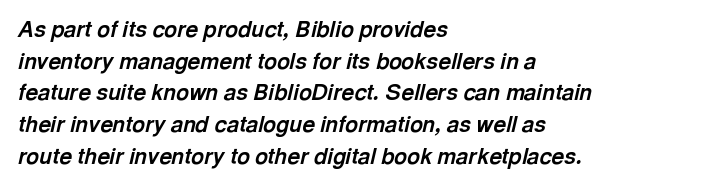
The image shows 22 px bold type, italic (leaning right); set left-aligned, normal line spacing (1.44x), normal letter spacing, not underlined.
